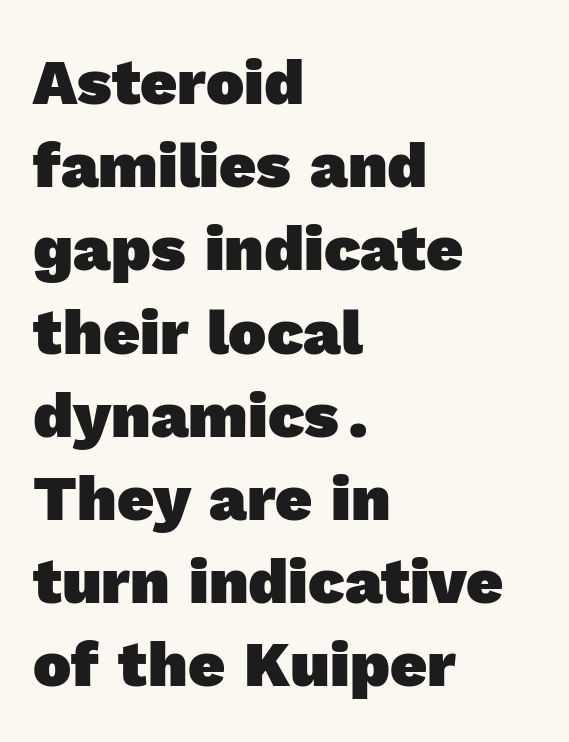
The image shows 64 px heavy sans-serif type; set left-aligned, normal line spacing (1.3x), normal letter spacing, not underlined; a medium x-height.
